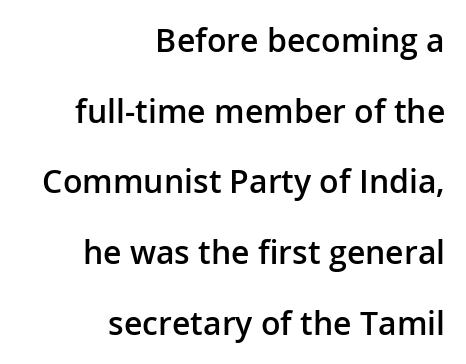
The image shows 32 px semibold sans-serif type, upright; set right-aligned, loose line spacing (2.21x), normal letter spacing, not underlined; low stroke contrast and a medium x-height.
